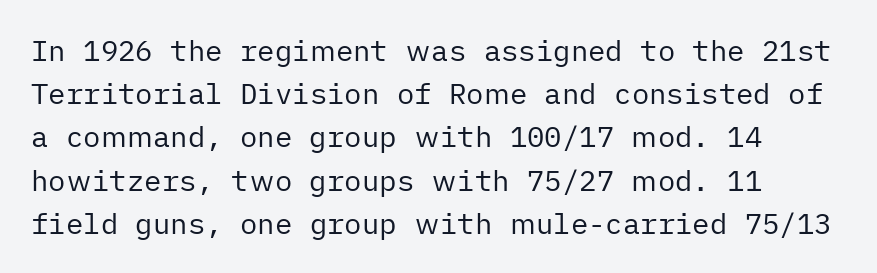
Q: Is the text bold? A: No.
Q: Is the text italic (slanted)? A: No, it is upright.
Q: Is the typeface a serif or a sans-serif typeface? A: Sans-serif.
Q: Is the text underlined? A: No.
Q: How is the paragraph aligned? A: Left-aligned.
Q: Is the spacing between letters normal or unusually wide? A: Normal.
Q: Is the spacing between lines tight, normal or loose? A: Normal.
Q: Width (condensed, normal, or wide)? A: Normal.
Q: Stroke contrast? A: Low.
Q: x-height? A: Medium.
